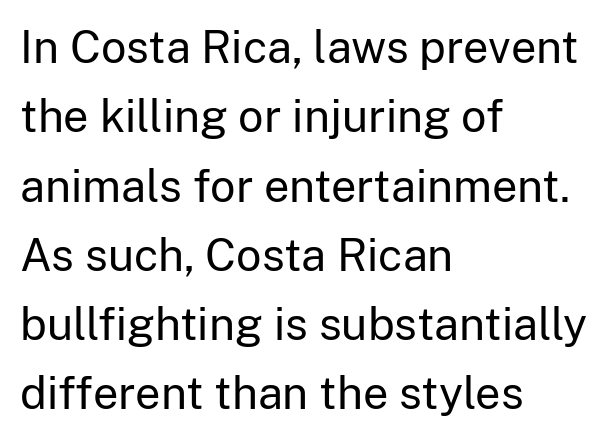
Tracking value appears to be zero — textbook default spacing. Each new line begins a customary step beneath the previous one. The letters look calm and open, with moderate or lighter stems. The gap between lines stays unmarked.
